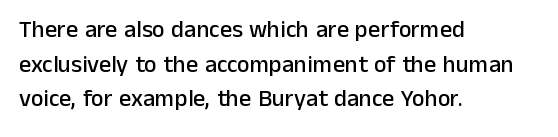
{"italic": "no", "underline": "no", "align": "left", "line_spacing": "normal", "line_spacing_ratio": 1.44, "letter_spacing": "normal", "letter_spacing_em": 0.0, "glyph_px": 24}
